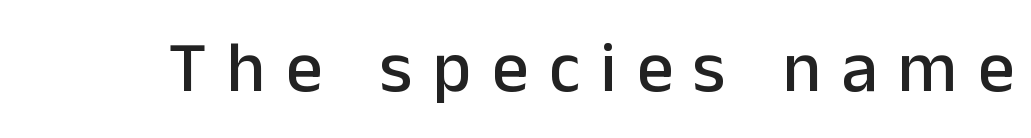
{"serif": "no", "italic": "no", "width": "normal", "stroke_contrast": "low", "x_height": "medium", "monospaced": "no", "underline": "no", "letter_spacing": "wide", "letter_spacing_em": 0.28, "glyph_px": 72}
